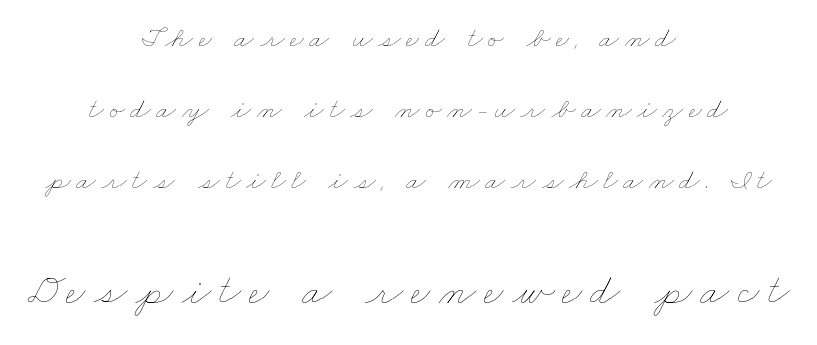
The image shows 43 px thin, wide type; set centered, loose line spacing (2.44x), not underlined; the second (bottom) block is 1.48x larger; low stroke contrast and a small x-height.
